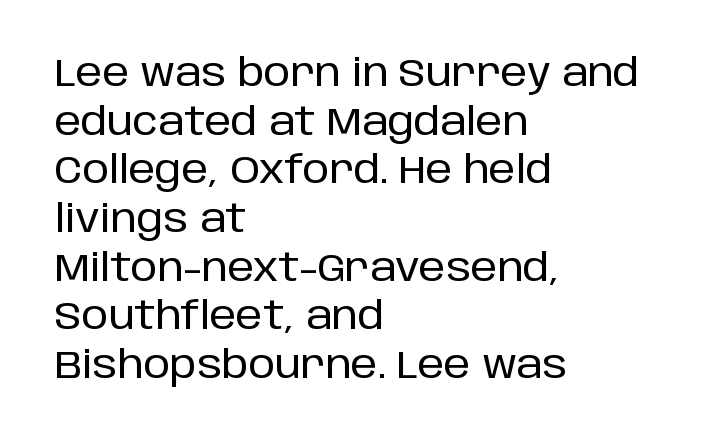
{"serif": "no", "italic": "no", "width": "normal", "stroke_contrast": "low", "x_height": "large", "monospaced": "no", "underline": "no", "align": "left", "line_spacing": "normal", "line_spacing_ratio": 1.28, "letter_spacing": "normal", "letter_spacing_em": 0.0, "glyph_px": 38}
